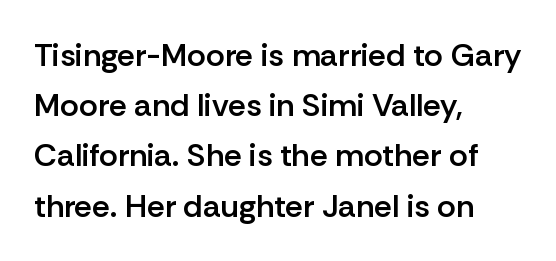
The lettering stays uniformly vertical, giving the passage a roman look. This rendering leaves character spacing at its baseline value. Just letters on the line, the space beneath them empty. Semibold letterforms, between regular and bold. Note: no serifs on the glyphs.
